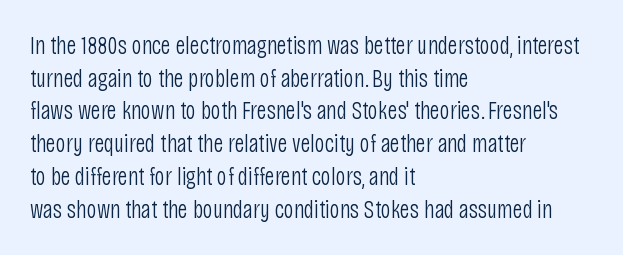
Q: Is the text bold? A: No.
Q: Is the text italic (slanted)? A: No, it is upright.
Q: Is the text underlined? A: No.
Q: How is the paragraph aligned? A: Left-aligned.
Q: Is the spacing between letters normal or unusually wide? A: Normal.
Q: Is the spacing between lines tight, normal or loose? A: Normal.
